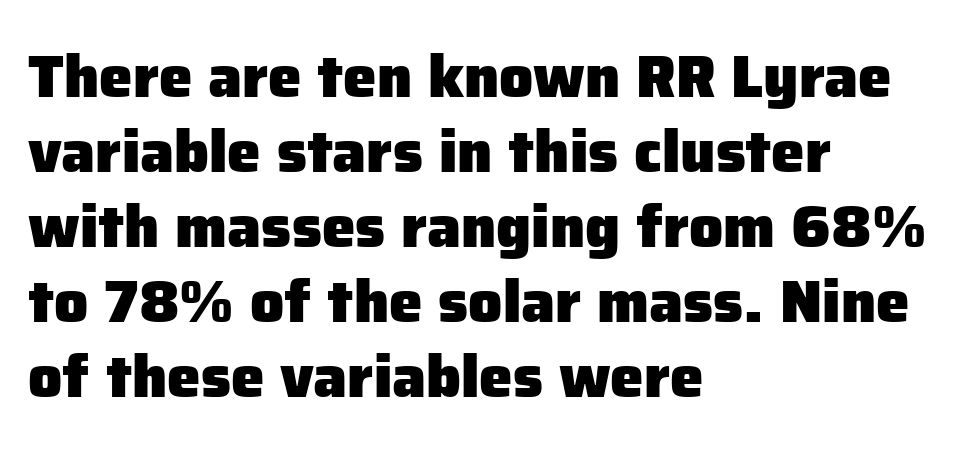
Underline: absent. Proportional: the letters do not fall into vertical columns. Emphasis by weight is at full strength: bold. Casual observation: everything's shoved over to the left.
